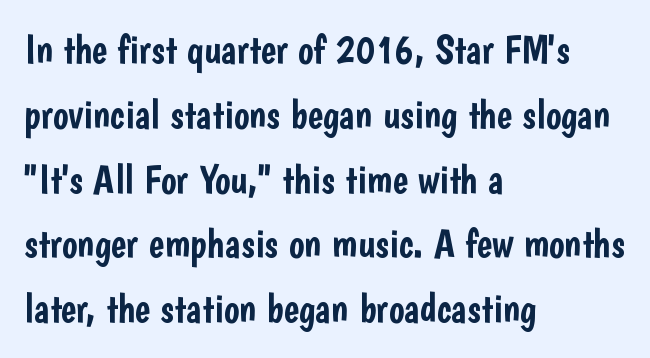
The image shows 41 px condensed sans-serif type, upright; set left-aligned, normal line spacing (1.58x), normal letter spacing, not underlined; low stroke contrast and a medium x-height.
